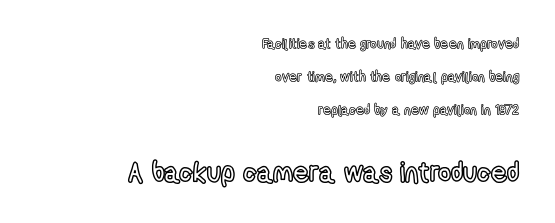
Q: Is the text italic (slanted)? A: No, it is upright.
Q: Is the text underlined? A: No.
Q: How is the paragraph aligned? A: Right-aligned.
Q: Is the spacing between letters normal or unusually wide? A: Normal.
Q: Is the spacing between lines tight, normal or loose? A: Loose.
Q: Which block of text is set in a larger size, the first (top) or the second (bottom)? A: The second (bottom) one.
Q: Width (condensed, normal, or wide)? A: Condensed.
Q: x-height? A: Medium.
Q: Monospaced? A: No.
